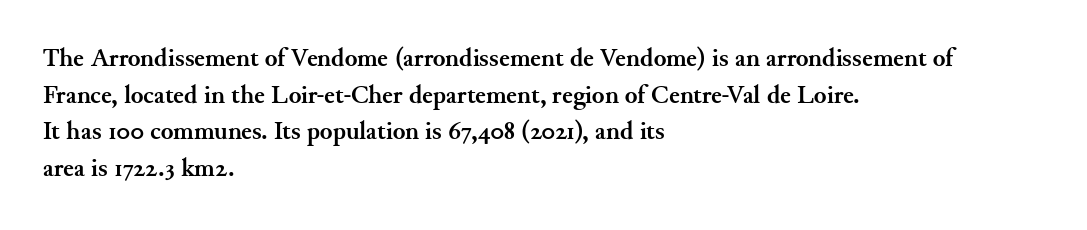
Caption: multi-line text, flush left, ragged right. Look at the tracking — it's just the regular setting, nothing added. Upright lettering throughout. The passage shown is emphatically bold. The passage shown is not underscored anywhere.
